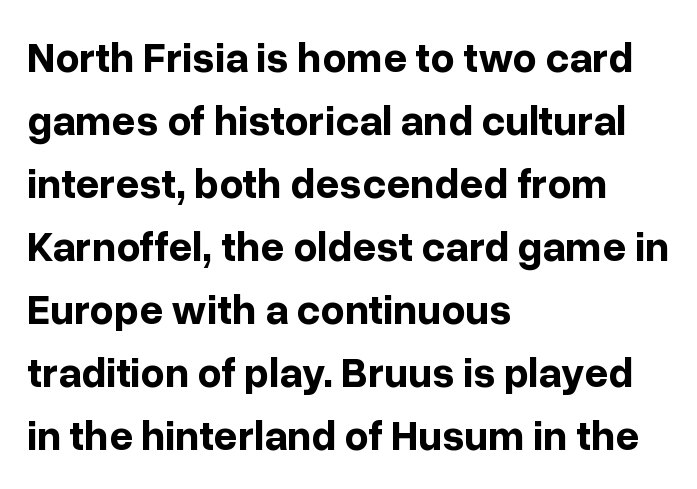
Q: Is the text bold? A: Yes.
Q: Is the text italic (slanted)? A: No, it is upright.
Q: Is the typeface a serif or a sans-serif typeface? A: Sans-serif.
Q: Is the text underlined? A: No.
Q: How is the paragraph aligned? A: Left-aligned.
Q: Is the spacing between letters normal or unusually wide? A: Normal.
Q: Is the spacing between lines tight, normal or loose? A: Normal.
Q: Width (condensed, normal, or wide)? A: Normal.
Q: Stroke contrast? A: Low.
Q: x-height? A: Medium.
Q: Monospaced? A: No.
